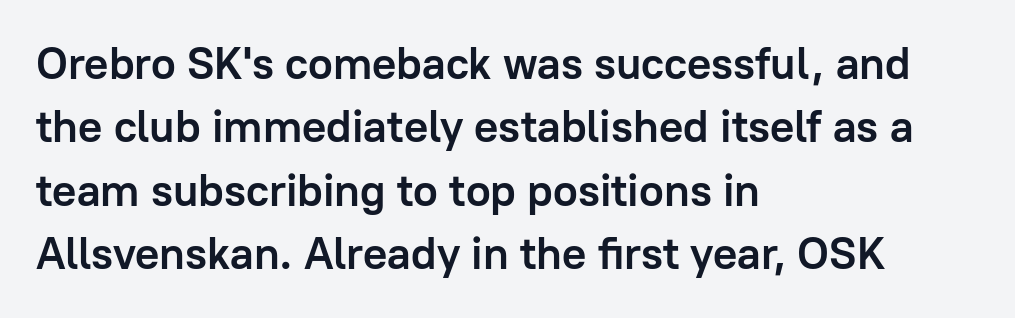
Does the type have serifs? No, each stem ends abruptly. Quick note: underline off. Horizontal alignment here is leftward, the default for most running prose. Students, note that the glyphs here touch the page at normal intervals. When letters stand straight like this, we call the style roman or upright. The vertical gap from one line to the next is medium.
